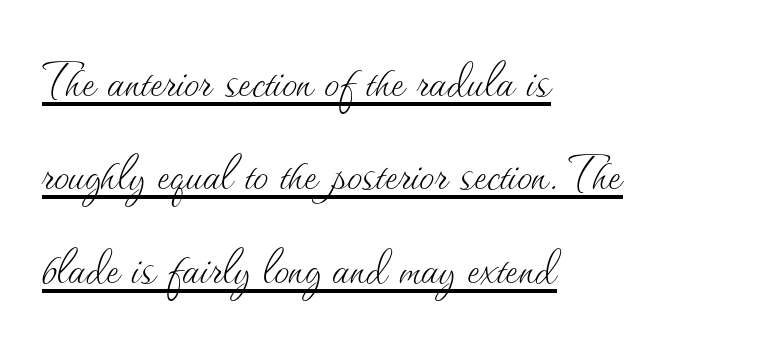
The rag falls on the right side of this text block. This sample uses plain, unmodified letter spacing. Has an underline been added? It has. Reading down the column, the eye jumps a familiar distance to each next line. A light-to-regular cut is what we see here.
